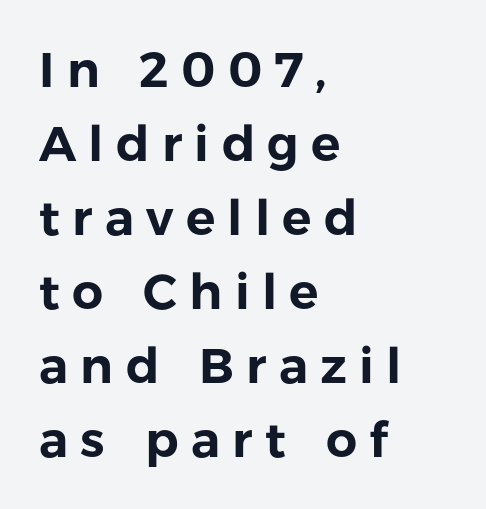
The image shows 49 px sans-serif type, upright; set left-aligned, normal line spacing (1.51x), unusually wide letter spacing (+0.25 em), not underlined; low stroke contrast and a medium x-height.
